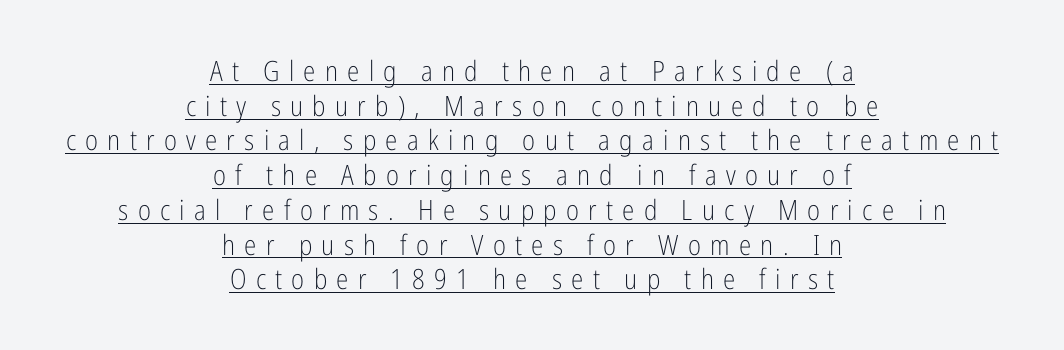
{"serif": "no", "italic": "no", "bold": "no", "weight": "light", "width": "condensed", "stroke_contrast": "low", "x_height": "medium", "monospaced": "no", "underline": "yes", "align": "center", "line_spacing_ratio": 1.24, "letter_spacing": "wide", "letter_spacing_em": 0.33, "glyph_px": 28}
